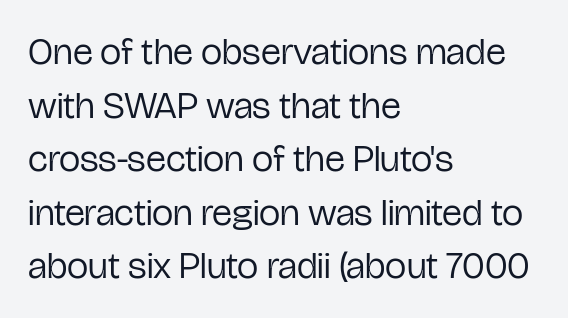
{"serif": "no", "italic": "no", "bold": "no", "weight": "regular", "width": "condensed", "stroke_contrast": "low", "x_height": "medium", "monospaced": "no", "underline": "no", "align": "left", "line_spacing": "normal", "line_spacing_ratio": 1.41, "letter_spacing": "normal", "letter_spacing_em": 0.0, "glyph_px": 38}
